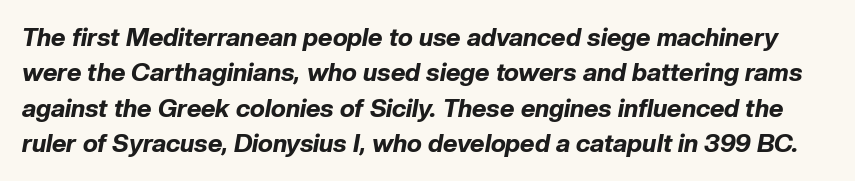
Q: Is the text bold? A: Yes.
Q: Is the text italic (slanted)? A: Yes, it leans right by about 10 degrees.
Q: Is the text underlined? A: No.
Q: Is the spacing between letters normal or unusually wide? A: Normal.
Q: Is the spacing between lines tight, normal or loose? A: Normal.
